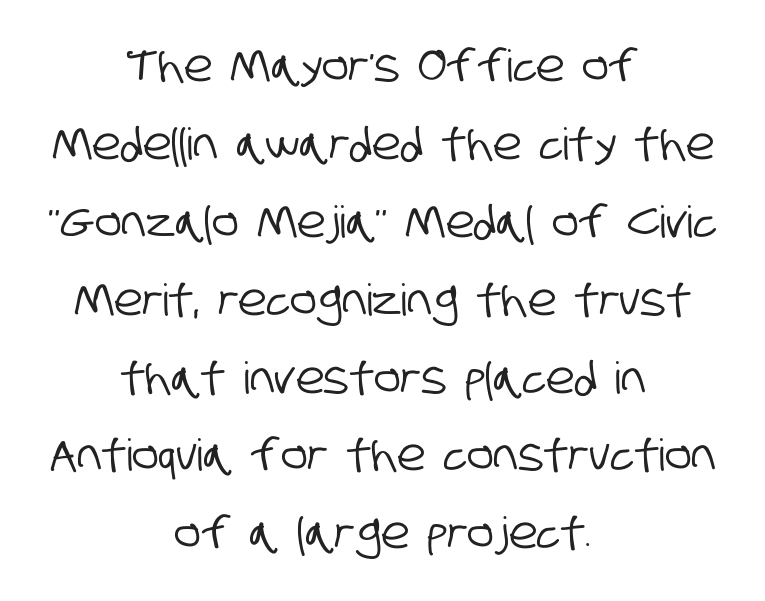
These lines stack symmetrically, like a column narrowing and widening about its center. No word sits above an underline. Does extra space separate the letters? No, they use regular spacing. The type family on display is of the sans-serif kind.
